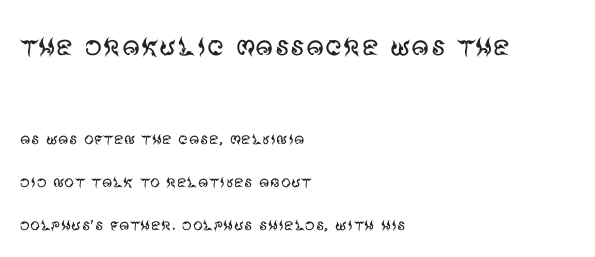
Q: Is the text bold? A: No.
Q: Is the text italic (slanted)? A: No, it is upright.
Q: Is the typeface a serif or a sans-serif typeface? A: Sans-serif.
Q: Is the text underlined? A: No.
Q: How is the paragraph aligned? A: Left-aligned.
Q: Is the spacing between letters normal or unusually wide? A: Normal.
Q: Is the spacing between lines tight, normal or loose? A: Loose.
Q: Which block of text is set in a larger size, the first (top) or the second (bottom)? A: The first (top) one.
Q: Width (condensed, normal, or wide)? A: Normal.
Q: Stroke contrast? A: Medium.
Q: x-height? A: Large.
Q: Monospaced? A: No.
